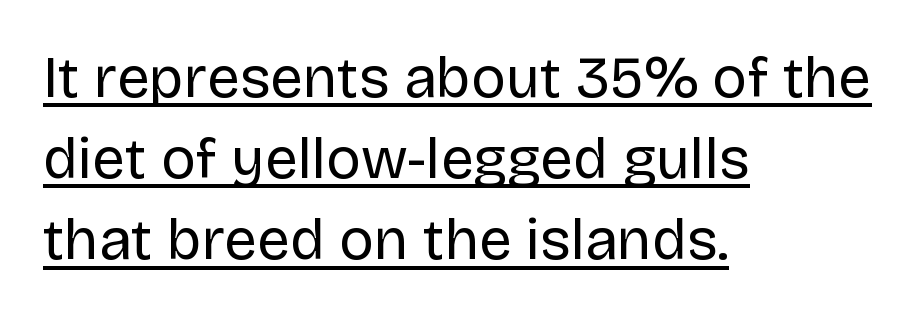
Q: Is the text bold? A: No.
Q: Is the text italic (slanted)? A: No, it is upright.
Q: Is the typeface a serif or a sans-serif typeface? A: Sans-serif.
Q: Is the text underlined? A: Yes.
Q: How is the paragraph aligned? A: Left-aligned.
Q: Is the spacing between letters normal or unusually wide? A: Normal.
Q: Is the spacing between lines tight, normal or loose? A: Normal.
Q: Width (condensed, normal, or wide)? A: Normal.
Q: Stroke contrast? A: Low.
Q: x-height? A: Large.
Q: Monospaced? A: No.
